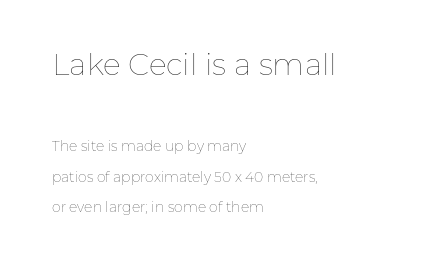
Characters remain perfectly vertical along every line. In terms of leading, this rendering errs on the spacious side. The font sits on the lighter half of the weight spectrum, regular included. Character size in the leading block exceeds that of the trailing block. Each letter keeps its own natural width here, so spacing adapts to shape.
